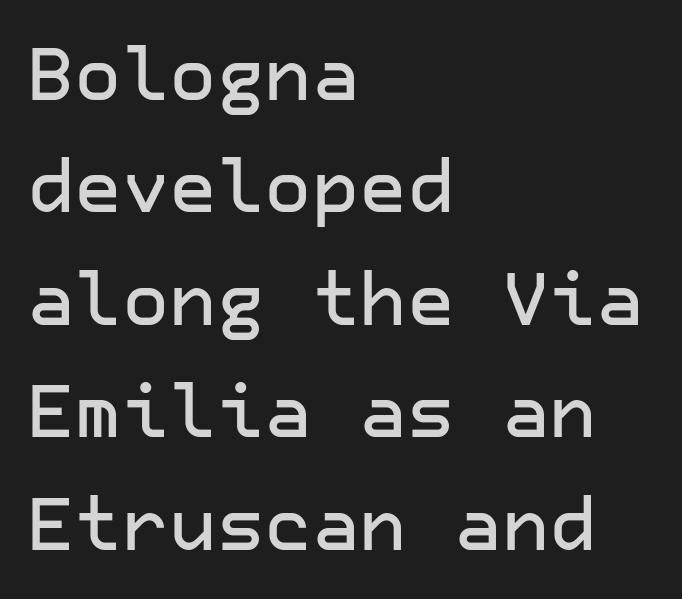
Q: Is the text italic (slanted)? A: No, it is upright.
Q: Is the typeface a serif or a sans-serif typeface? A: Sans-serif.
Q: Is the text underlined? A: No.
Q: How is the paragraph aligned? A: Left-aligned.
Q: Is the spacing between letters normal or unusually wide? A: Normal.
Q: Is the spacing between lines tight, normal or loose? A: Normal.
Q: Width (condensed, normal, or wide)? A: Normal.
Q: Stroke contrast? A: Low.
Q: x-height? A: Medium.
